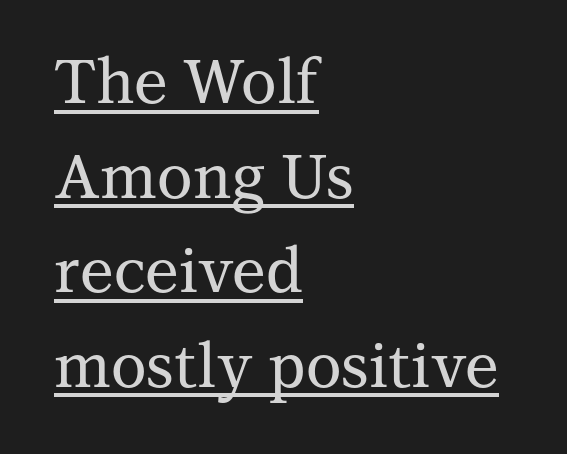
The block of text has a typical density, with ordinary space between rows. The passage shown is underscored from start to finish. Note the varied advance widths — an 'i' is clearly narrower than an 'm'. The font's upright variant was chosen for this text. Caption: multi-line text, flush left, ragged right. Short note: letters normally spaced.
